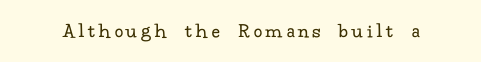
Italic? Not at all — the glyphs are vertical. The zone under the glyphs is completely vacant. Letter spacing: wide. Nothing heavy about these letters — not bold at all.
